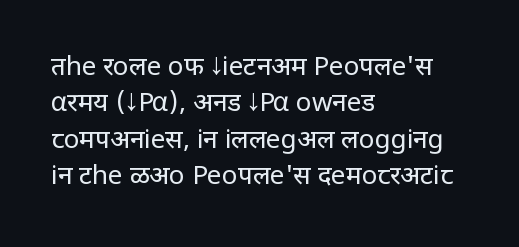
{"italic": "no", "bold": "no", "underline": "no", "align": "left", "line_spacing": "normal", "line_spacing_ratio": 1.4, "letter_spacing": "normal", "letter_spacing_em": 0.0, "glyph_px": 26}
